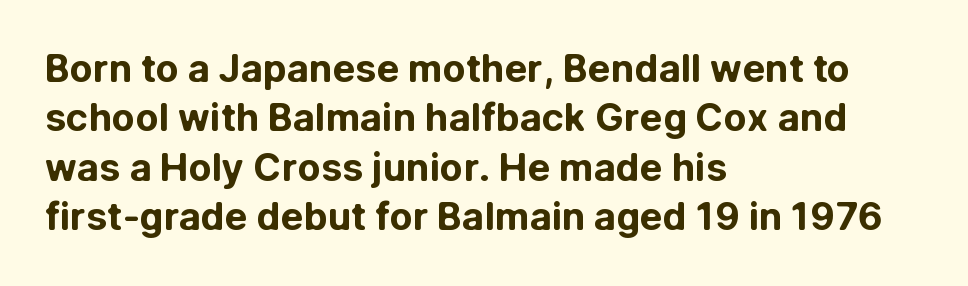
The image shows 38 px bold sans-serif type, upright; set left-aligned, normal line spacing (1.3x), normal letter spacing, not underlined; low stroke contrast and a medium x-height.
